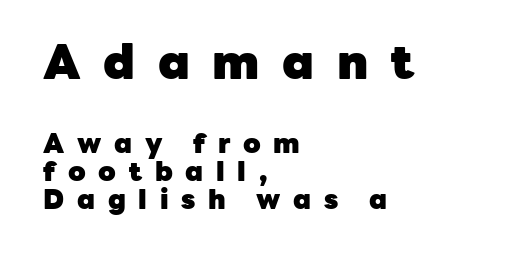
These lines are composed in type without serifs. Characters follow at a spacing far wider than the type designer built in. The designer gave the opening block more size than the closing block. Each letter keeps its own natural width here, so spacing adapts to shape. Compared with a centered layout, this one pins lines to the left instead.
